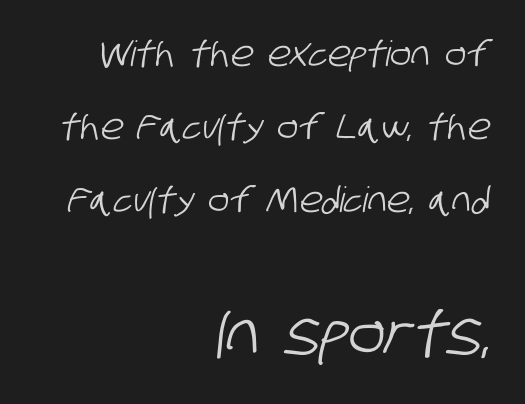
The image shows 61 px condensed sans-serif type; set right-aligned, loose line spacing (2.08x), normal letter spacing, not underlined; the second (bottom) block is 1.74x larger; low stroke contrast and a large x-height.
